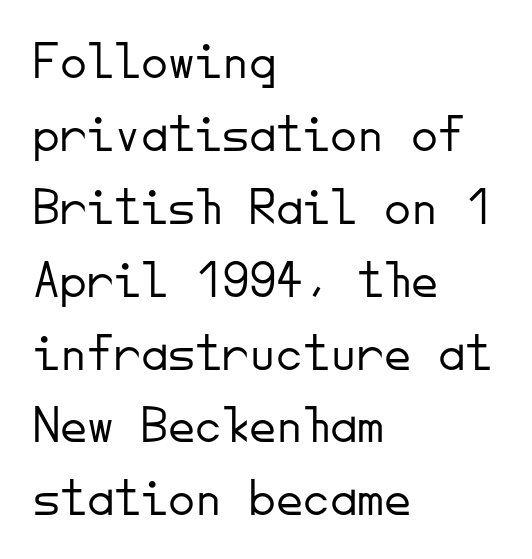
The image shows 54 px light sans-serif type, upright, monospaced; set left-aligned, normal line spacing (1.35x), normal letter spacing, not underlined; low stroke contrast and a small x-height.
